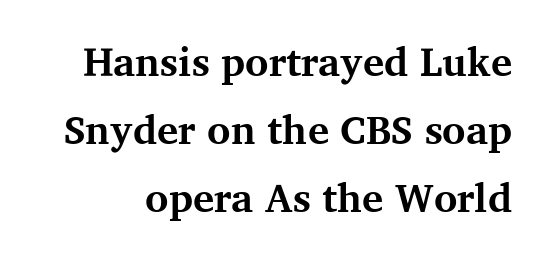
Q: Is the text bold? A: Yes.
Q: Is the text italic (slanted)? A: No, it is upright.
Q: Is the typeface a serif or a sans-serif typeface? A: Serif.
Q: Is the text underlined? A: No.
Q: Is the spacing between letters normal or unusually wide? A: Normal.
Q: Is the spacing between lines tight, normal or loose? A: Normal.
Q: Width (condensed, normal, or wide)? A: Normal.
Q: Stroke contrast? A: Medium.
Q: x-height? A: Medium.
Q: Monospaced? A: No.
